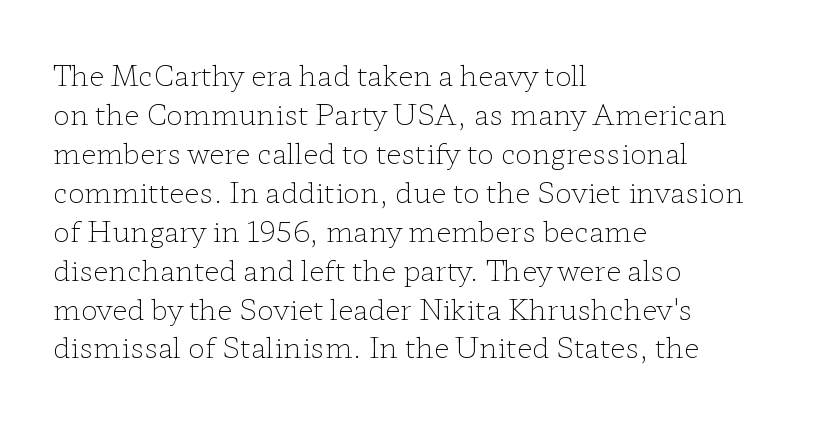
Q: Is the text bold? A: No.
Q: Is the text italic (slanted)? A: No, it is upright.
Q: Is the typeface a serif or a sans-serif typeface? A: Serif.
Q: Is the text underlined? A: No.
Q: How is the paragraph aligned? A: Left-aligned.
Q: Is the spacing between letters normal or unusually wide? A: Normal.
Q: Is the spacing between lines tight, normal or loose? A: Normal.
Q: Width (condensed, normal, or wide)? A: Wide.
Q: Stroke contrast? A: Low.
Q: x-height? A: Medium.
Q: Monospaced? A: No.
